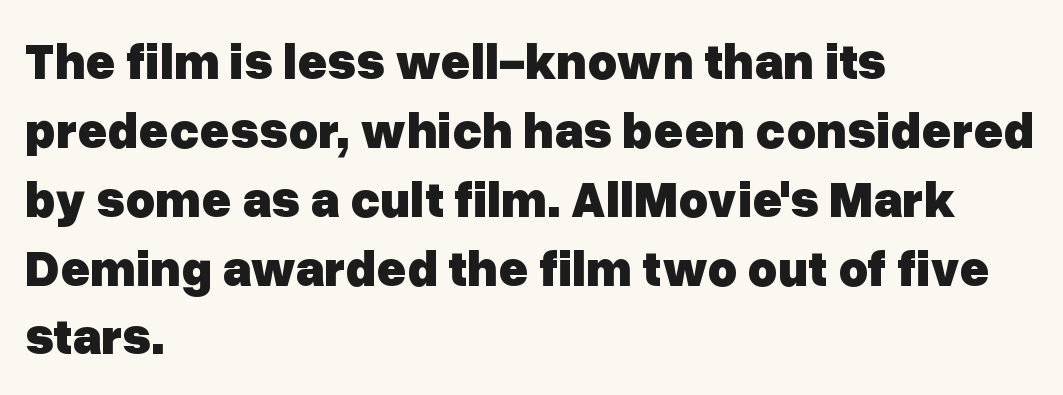
Does the leading feel generous? No, just average. This is roman type, the default non-slanted kind. The strip under each line holds only bare page. You could not count columns in this text — the font is proportionally spaced.
